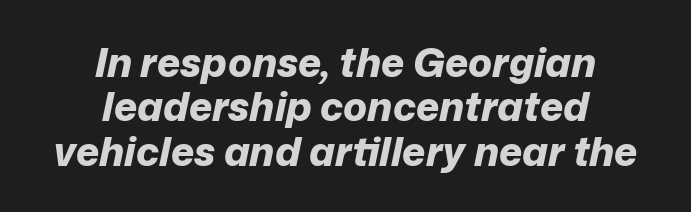
{"italic": "yes", "lean": "right", "slant_degrees": 12, "bold": "yes", "weight": "bold", "width": "normal", "stroke_contrast": "low", "x_height": "medium", "monospaced": "no", "underline": "no", "align": "center", "line_spacing": "tight", "line_spacing_ratio": 1.11, "letter_spacing": "normal", "letter_spacing_em": 0.0, "glyph_px": 40}
